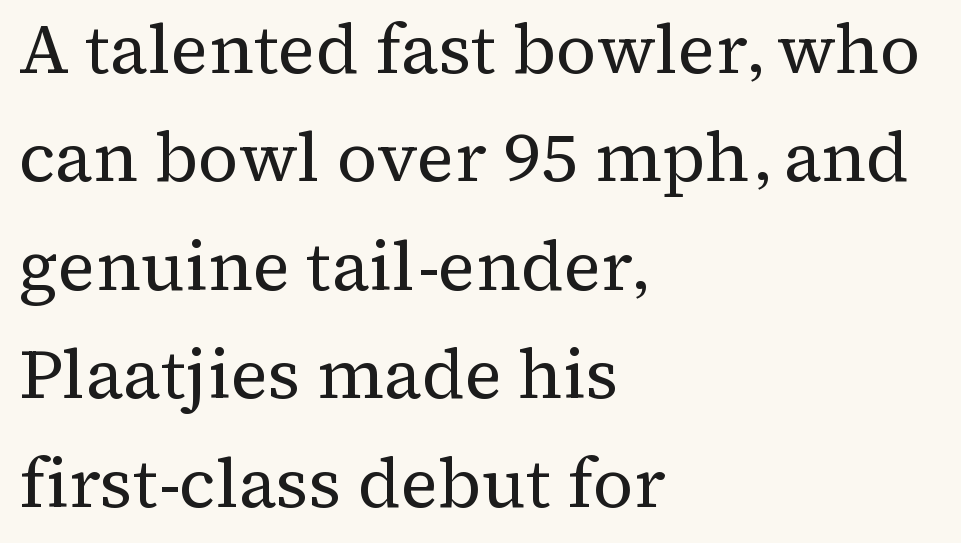
Descenders are the only things crossing below the line. The cut favours lightness, reaching ordinary text weight at its darkest. The type sits square on the baseline with zero lean. These lines keep a tight, regular rhythm from letter to letter. Varying glyph widths throughout — classic text-font behaviour. The lines sit at an ordinary, default distance from one another.
